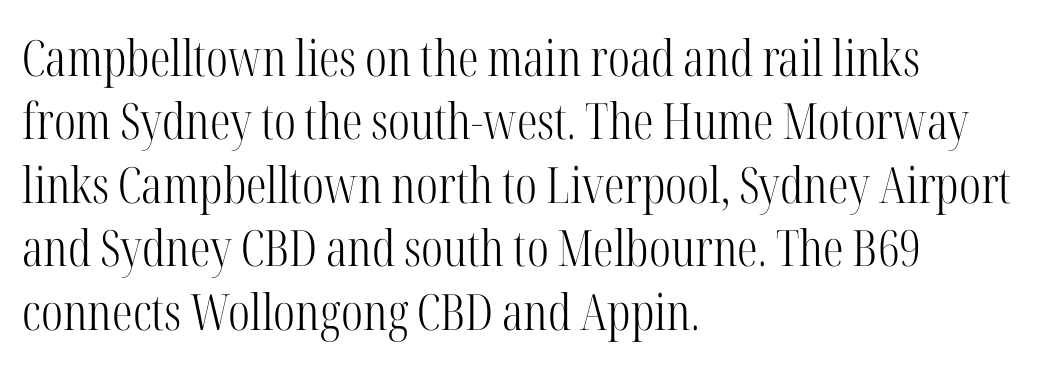
The image shows 50 px light, condensed serif type, upright; set left-aligned, normal line spacing (1.27x), normal letter spacing, not underlined; high stroke contrast and a medium x-height.
